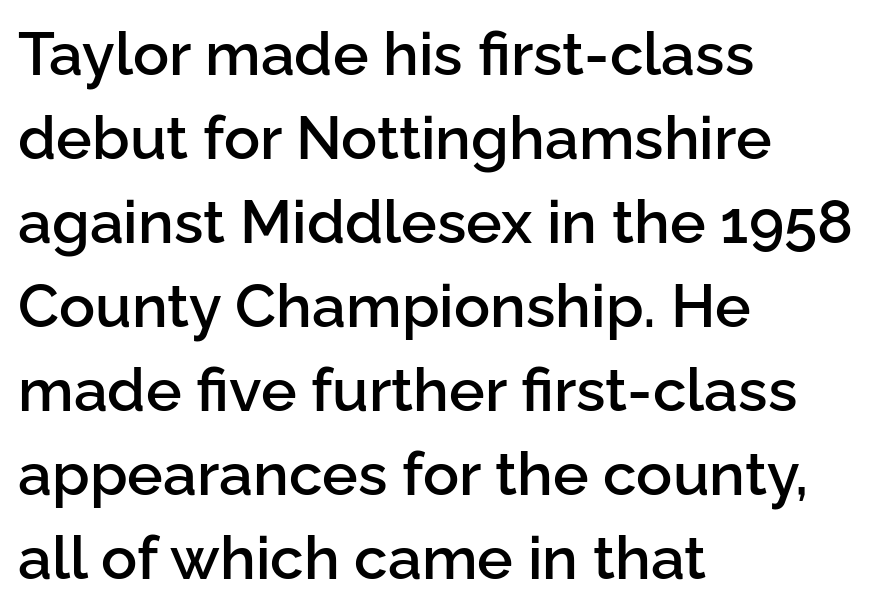
{"serif": "no", "italic": "no", "bold": "semi", "weight": "semibold", "width": "normal", "stroke_contrast": "low", "x_height": "medium", "monospaced": "no", "underline": "no", "align": "left", "line_spacing": "normal", "line_spacing_ratio": 1.4, "letter_spacing": "normal", "letter_spacing_em": 0.0, "glyph_px": 60}
